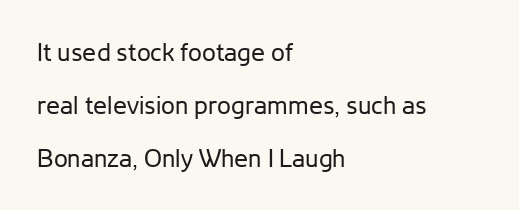
The image shows 25 px text type, upright; set left-aligned, loose line spacing (2.12x), normal letter spacing, not underlined.
